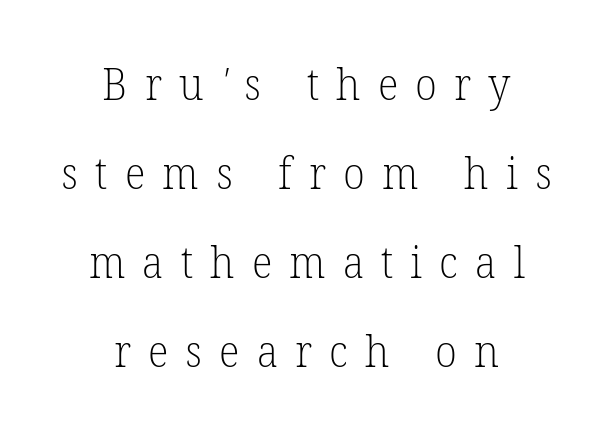
The image shows 44 px light serif type; set centered, loose line spacing (2.02x), unusually wide letter spacing (+0.39 em), not underlined; low stroke contrast and a medium x-height.
